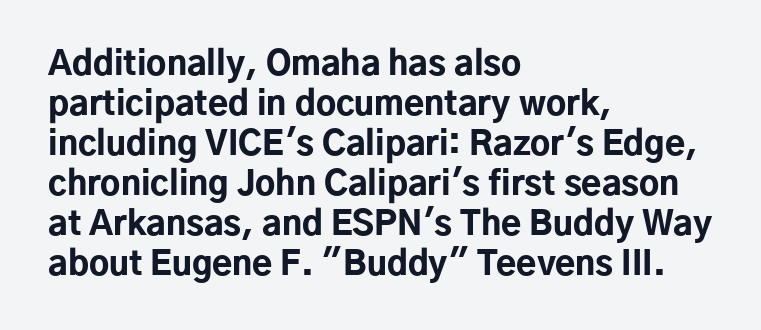
The image shows 33 px bold sans-serif type, upright; set left-aligned, line spacing 1.21x, normal letter spacing, not underlined; low stroke contrast and a medium x-height.
